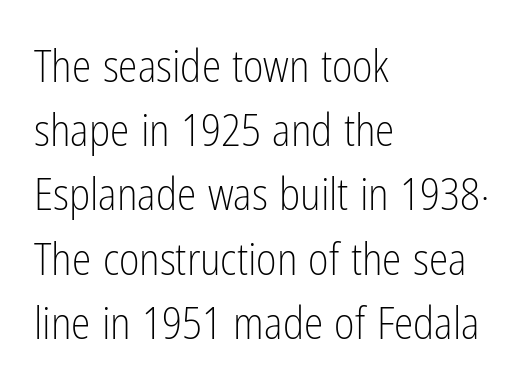
{"serif": "no", "italic": "no", "bold": "no", "weight": "light", "width": "condensed", "stroke_contrast": "low", "x_height": "medium", "monospaced": "no", "underline": "no", "align": "left", "line_spacing": "normal", "line_spacing_ratio": 1.46, "letter_spacing": "normal", "letter_spacing_em": 0.0, "glyph_px": 44}
